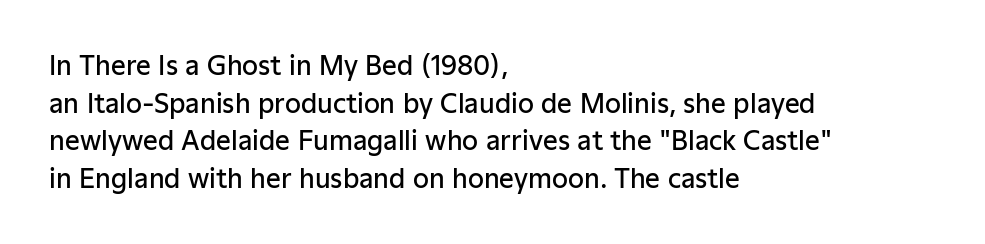
The image shows 26 px text type, upright; set left-aligned, normal line spacing (1.45x), normal letter spacing, not underlined.
